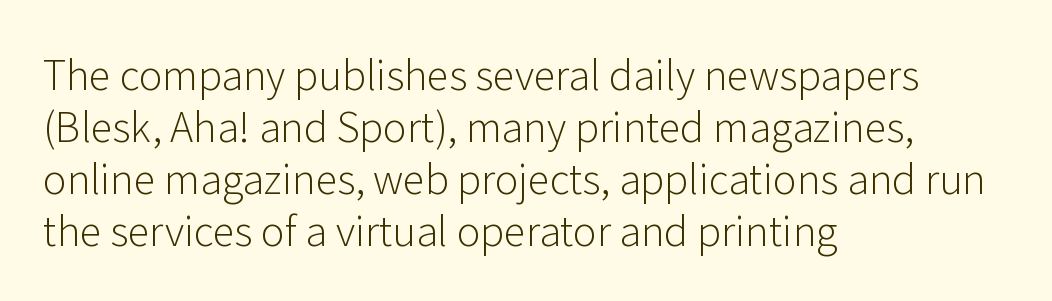
The image shows 40 px light sans-serif type, upright; set left-aligned, normal line spacing (1.3x), normal letter spacing, not underlined; low stroke contrast and a medium x-height.
